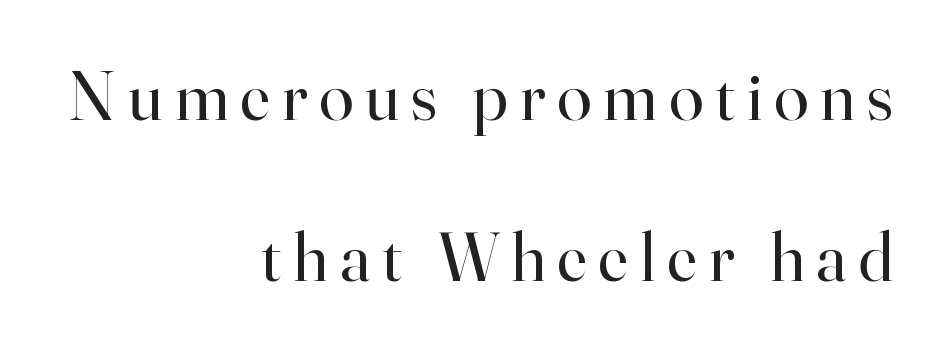
These lines are rendered in a variable-pitch font. Loosely led — the rows are spread out. The text was rendered using a seriffed face with decorative stroke endings. A typesetter would mark this as roman, not italic. These lines are set flush right with a ragged left edge. A quiet, ordinary-to-light weight characterises the typeface.
